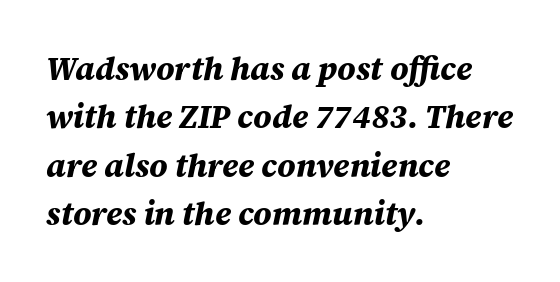
{"italic": "yes", "lean": "right", "slant_degrees": 12, "bold": "yes", "weight": "bold", "width": "normal", "stroke_contrast": "medium", "x_height": "large", "monospaced": "no", "underline": "no", "align": "left", "line_spacing": "normal", "line_spacing_ratio": 1.51, "letter_spacing": "normal", "letter_spacing_em": 0.0, "glyph_px": 32}
